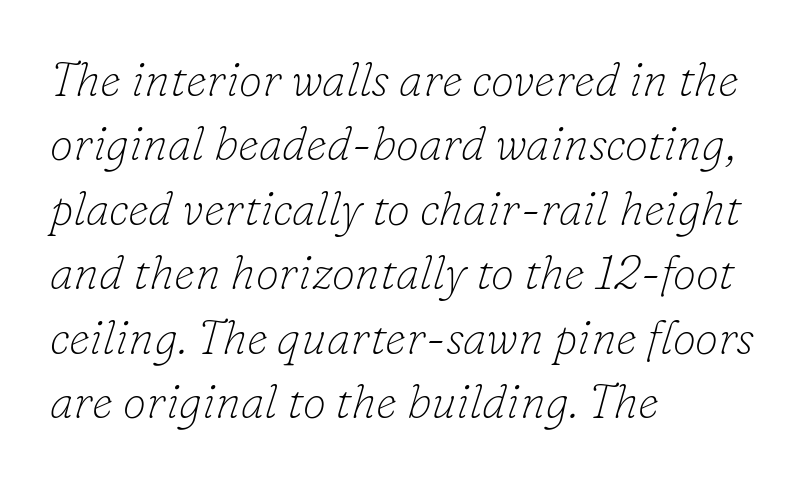
The image shows 47 px thin serif type, italic (leaning right); set left-aligned, normal line spacing (1.37x), normal letter spacing, not underlined; low stroke contrast and a small x-height.
